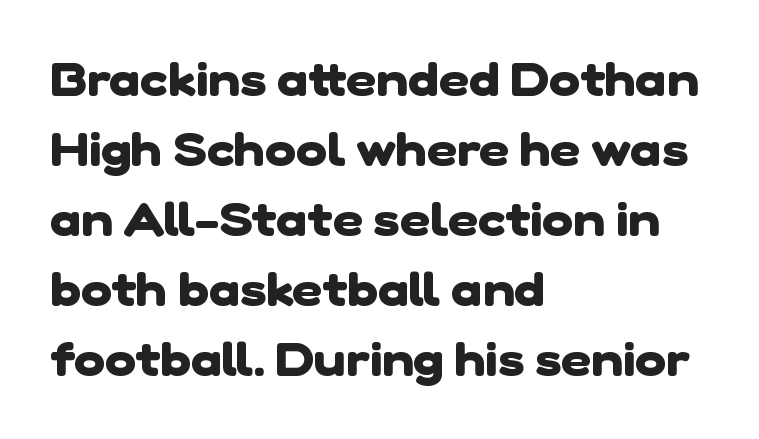
Reading down the column, the eye jumps a familiar distance to each next line. The string is rendered with underlining switched off. A typesetter would call this proportional, since set widths differ per character. The face used here is a sans, in the tradition of grotesques and geometrics. Heft: maximum for text — a bold.
